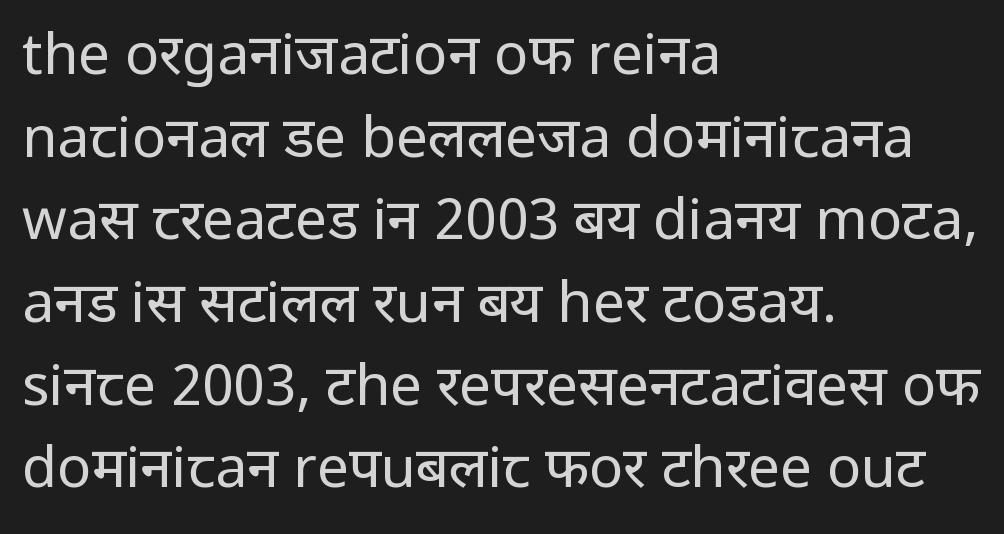
The horizontal fit of the characters is conventional and even. Observe the absence of serifs on each vertical stroke in this sample. Each stroke keeps to a modest, everyday thickness or less. Evenly set lines give the paragraph a standard silhouette. The lettering holds an erect, upright posture throughout. Any mark beneath the type? The region is blank.
